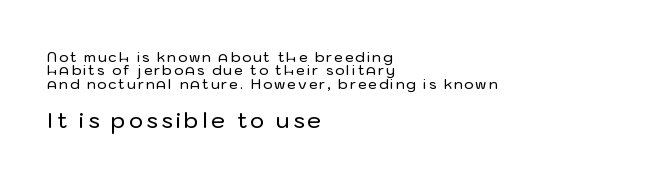
Q: Is the text italic (slanted)? A: No, it is upright.
Q: Is the text underlined? A: No.
Q: How is the paragraph aligned? A: Left-aligned.
Q: Is the spacing between lines tight, normal or loose? A: Tight.
Q: Which block of text is set in a larger size, the first (top) or the second (bottom)? A: The second (bottom) one.
